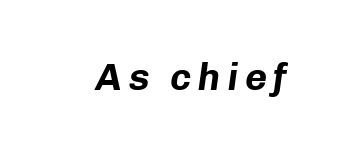
Q: Is the text bold? A: Yes.
Q: Is the text italic (slanted)? A: Yes, it leans right by about 8 degrees.
Q: Is the text underlined? A: No.
Q: Width (condensed, normal, or wide)? A: Normal.
Q: Stroke contrast? A: Low.
Q: x-height? A: Medium.
Q: Monospaced? A: No.
